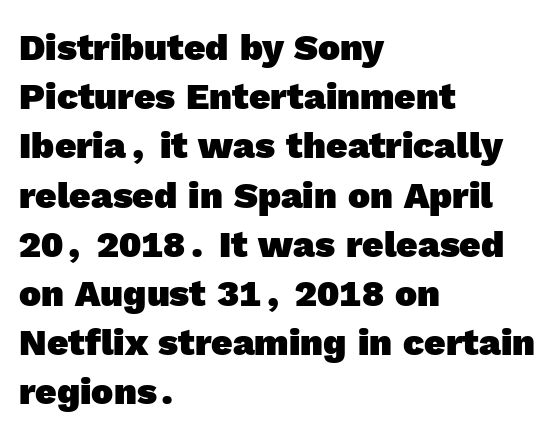
The image shows 37 px heavy sans-serif type; set left-aligned, normal line spacing (1.33x), normal letter spacing, not underlined; a medium x-height.
